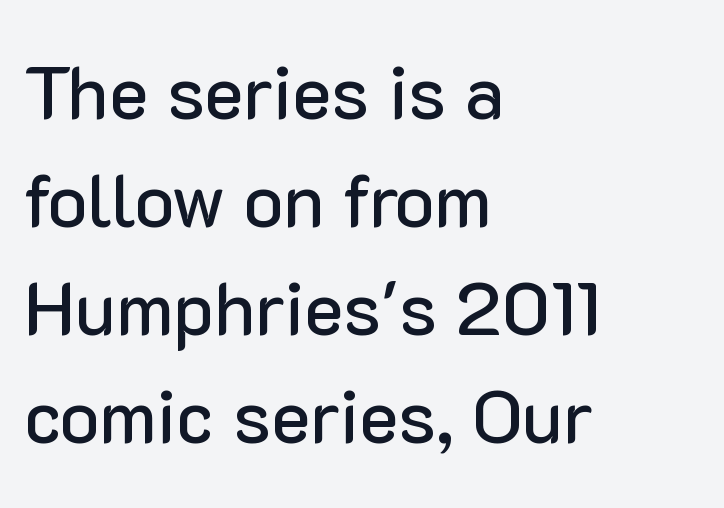
{"serif": "no", "italic": "no", "width": "normal", "stroke_contrast": "low", "x_height": "medium", "monospaced": "no", "underline": "no", "align": "left", "line_spacing": "normal", "line_spacing_ratio": 1.46, "letter_spacing": "normal", "letter_spacing_em": 0.0, "glyph_px": 74}
